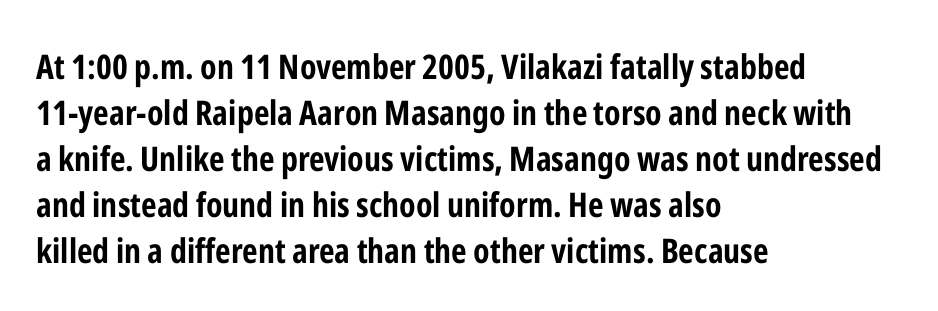
A typesetter would mark this as roman, not italic. This rendering features lettering with no underline. Regarding leading, the lines here are spaced in the standard way. Check where the strokes stop: nothing finishes them off — pure sans.
